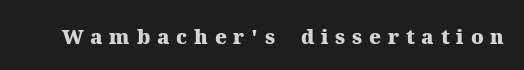
Q: Is the text bold? A: Yes.
Q: Is the text italic (slanted)? A: No, it is upright.
Q: Is the text underlined? A: No.
Q: Is the spacing between letters normal or unusually wide? A: Unusually wide.
